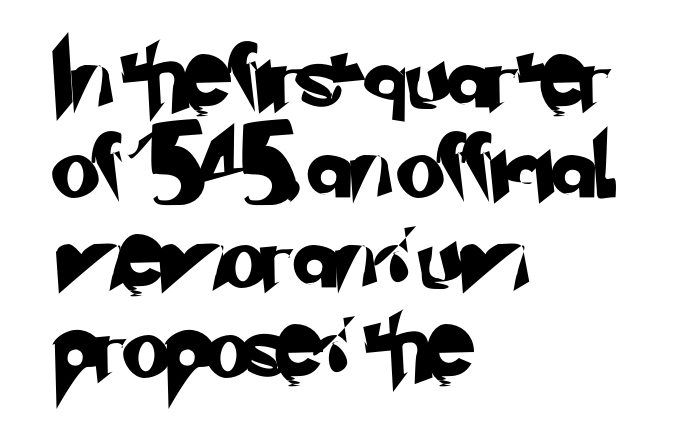
{"serif": "no", "width": "normal", "stroke_contrast": "low", "x_height": "small", "monospaced": "no", "underline": "no", "align": "left", "line_spacing": "normal", "line_spacing_ratio": 1.45, "letter_spacing": "normal", "letter_spacing_em": 0.0, "glyph_px": 62}
